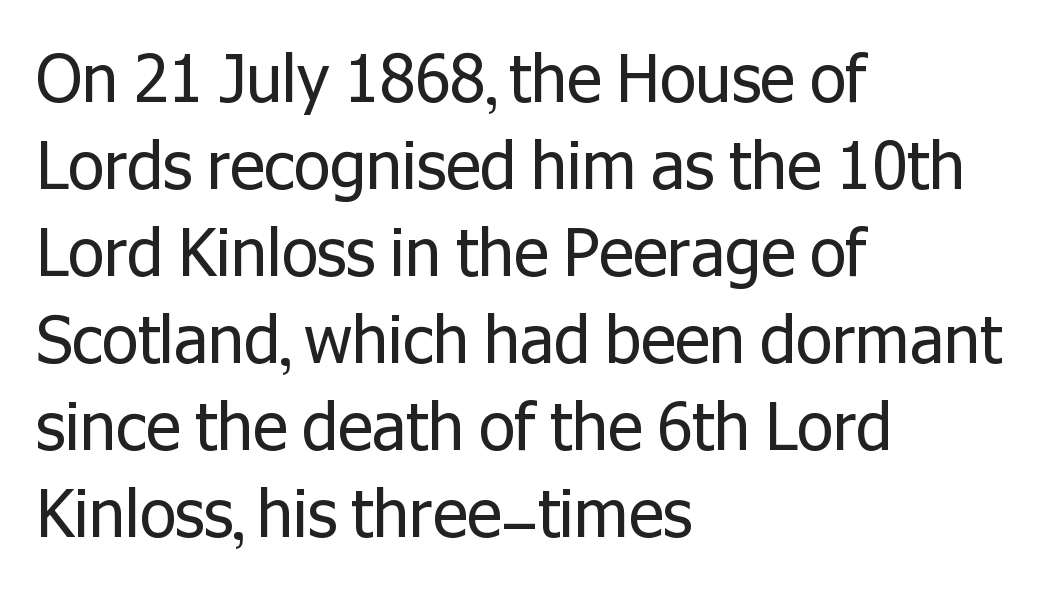
The image shows 65 px regular-weight sans-serif type, upright; set left-aligned, normal line spacing (1.34x), normal letter spacing, not underlined; low stroke contrast and a medium x-height.
